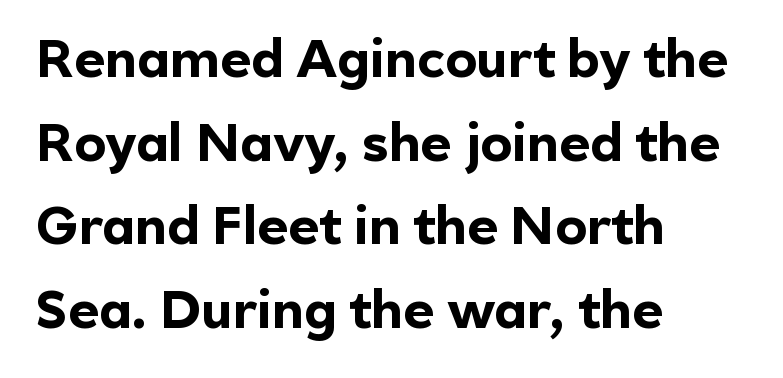
The image shows 53 px bold sans-serif type, upright; set left-aligned, normal line spacing (1.58x), normal letter spacing, not underlined; a medium x-height.
